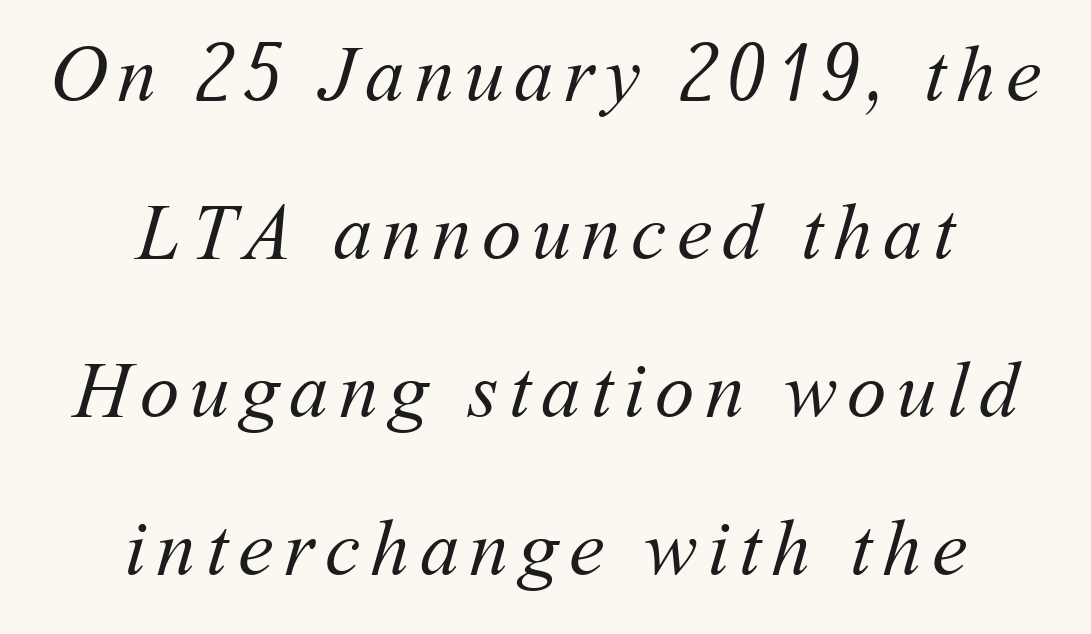
This block would shrink considerably if given ordinary leading; it's expanded now. Stem width sits at or under what a default text font uses. Type without underlining. Layout note: lines centered. Do the characters align in a grid? No, the font is proportional.
